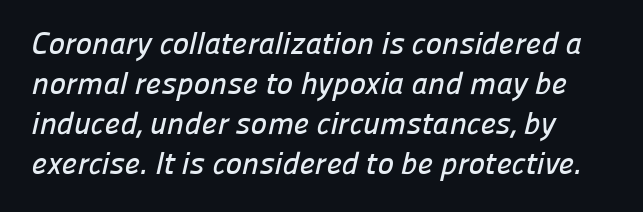
Q: Is the typeface a serif or a sans-serif typeface? A: Sans-serif.
Q: Is the text underlined? A: No.
Q: How is the paragraph aligned? A: Left-aligned.
Q: Is the spacing between letters normal or unusually wide? A: Normal.
Q: Is the spacing between lines tight, normal or loose? A: Normal.
Q: Width (condensed, normal, or wide)? A: Normal.
Q: Stroke contrast? A: Low.
Q: x-height? A: Medium.
Q: Monospaced? A: No.
